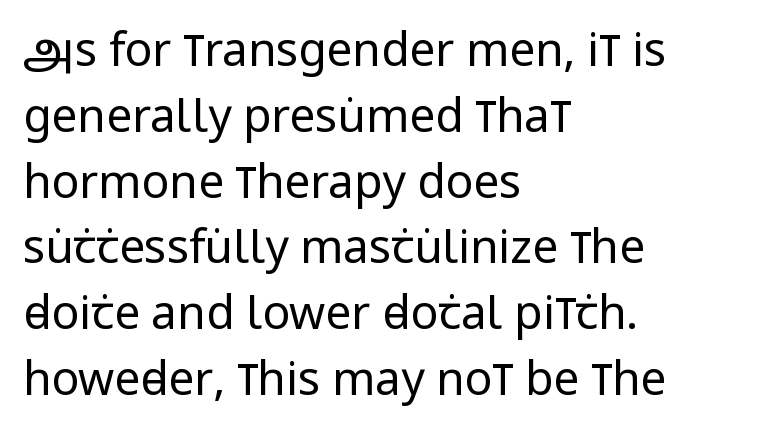
{"serif": "no", "italic": "no", "bold": "no", "weight": "regular", "width": "condensed", "stroke_contrast": "low", "x_height": "large", "monospaced": "no", "underline": "no", "align": "left", "line_spacing": "normal", "line_spacing_ratio": 1.43, "letter_spacing": "normal", "letter_spacing_em": 0.0, "glyph_px": 46}
